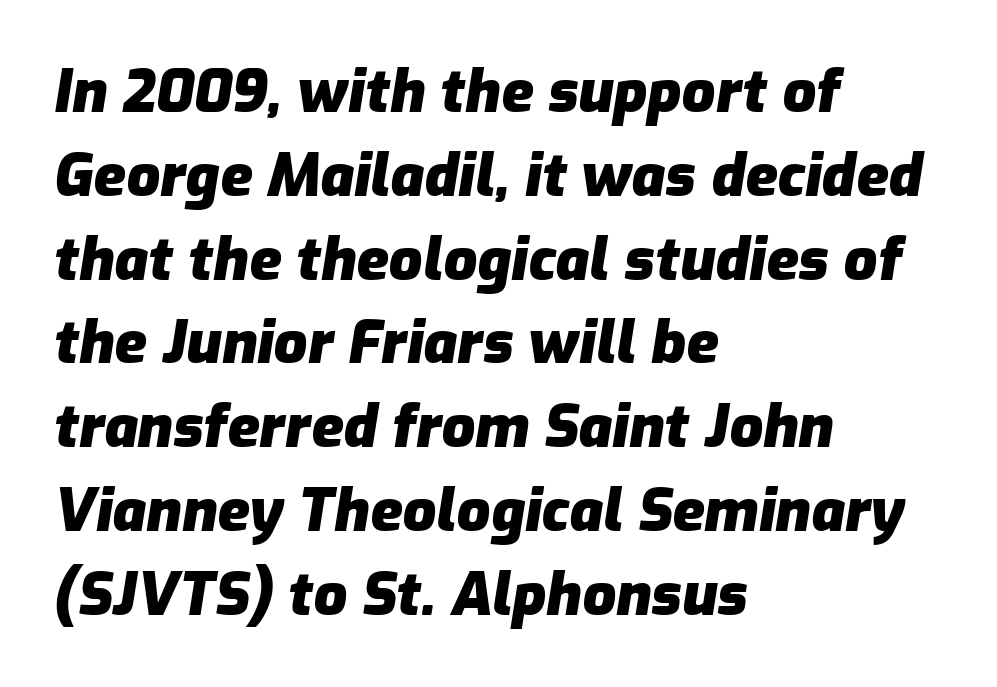
Underline: absent. A typesetter would call this leading conventional body-copy spacing. The letters advance in unequal steps, a hallmark of proportional type. Notice how the passage keeps a crisp vertical edge on the left only.
